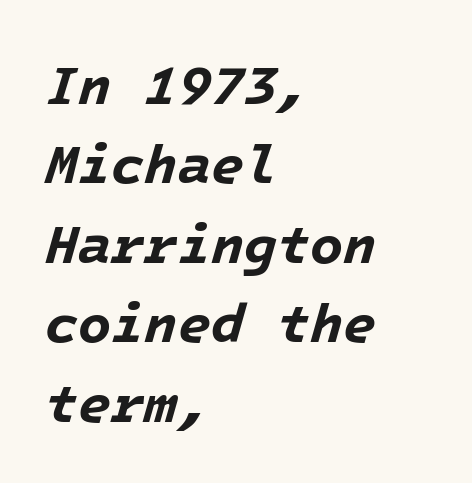
Visually the block forms a straight wall on the left and a jagged coastline on the right. Designer's note — italics engaged. The foot of each line stays bare and open. Here the glyphs are tracked normally, forming tight word shapes. Summary of weight: heavy, a full bold.
